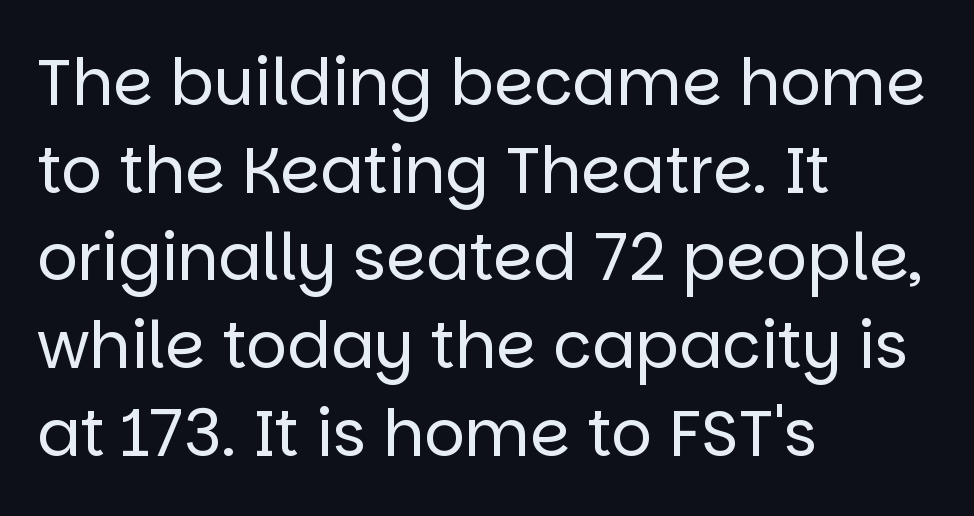
{"serif": "no", "italic": "no", "bold": "no", "weight": "regular", "width": "normal", "stroke_contrast": "low", "x_height": "large", "monospaced": "no", "underline": "no", "align": "left", "line_spacing": "normal", "line_spacing_ratio": 1.37, "letter_spacing": "normal", "letter_spacing_em": 0.0, "glyph_px": 64}
